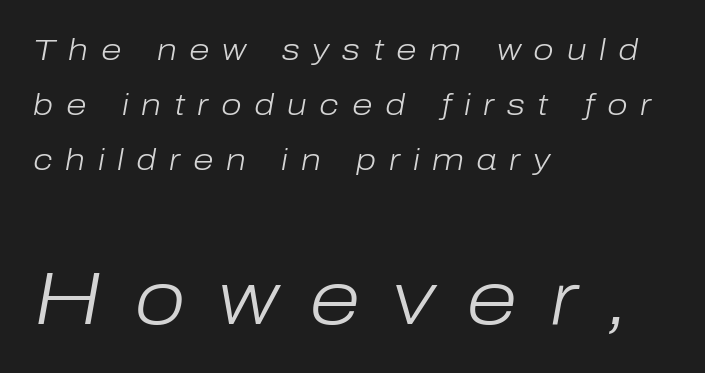
Block two is the big one; block one sits smaller above it. The gap between lines stays unmarked. The font's italic variant was chosen for this text. Loose tracking; the words dissolve into strings of separated letters. Summary of weight: not heavy and not bold. Layout note: lines flush left.
